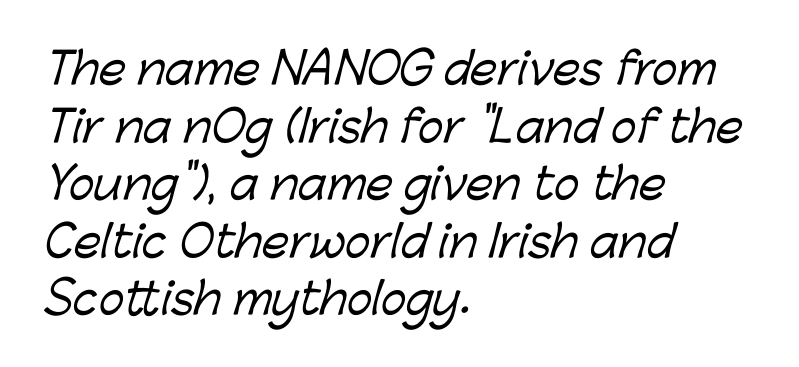
Examine the stroke ends and you'll find no serifs. What stands out about the letter spacing? Nothing — it is the standard amount. Think of a printed novel: that variable character pitch is what you see here. Notice how the passage keeps a crisp vertical edge on the left only. Just letters on the line, the space beneath them empty. This block has exactly the height ordinary leading produces.
